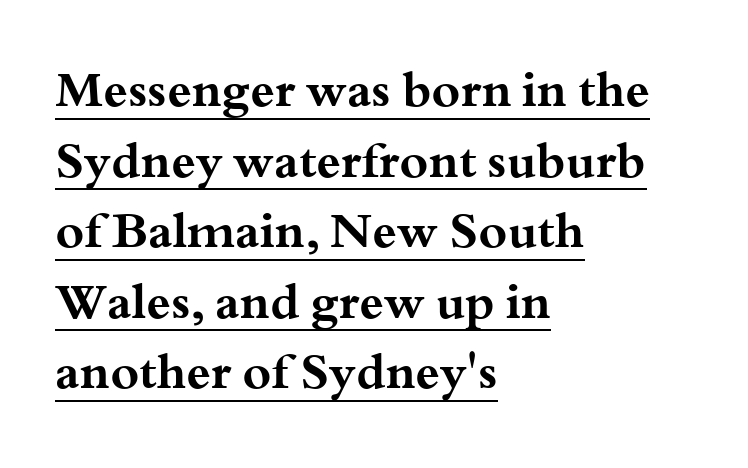
{"serif": "yes", "italic": "no", "bold": "yes", "weight": "bold", "width": "wide", "stroke_contrast": "medium", "x_height": "small", "monospaced": "no", "underline": "yes", "align": "left", "line_spacing": "normal", "line_spacing_ratio": 1.44, "letter_spacing": "normal", "letter_spacing_em": 0.0, "glyph_px": 49}
